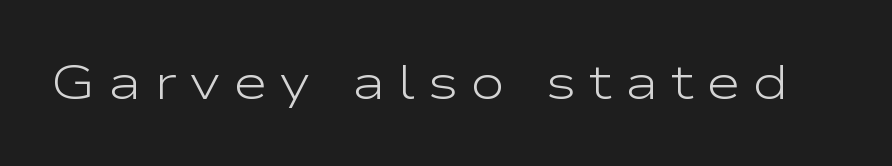
The strokes carry an ordinary text weight at most. Decoration check: the copy has no underline. The lettering holds an erect, upright posture throughout. Are there feet on the stems? There aren't — it's a sans. This sample has the flowing, uneven cadence of proportional lettering.
